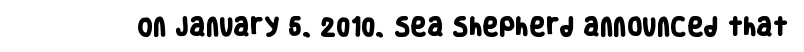
The image shows 20 px bold type; set normal letter spacing, not underlined.
